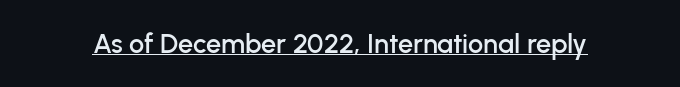
{"italic": "no", "underline": "yes", "letter_spacing": "normal", "letter_spacing_em": 0.0, "glyph_px": 27}
